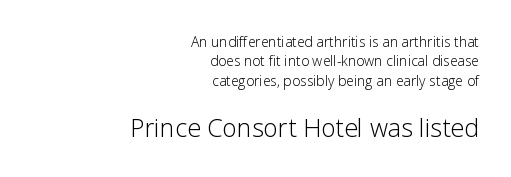
The image shows 25 px text type, upright; set right-aligned, normal line spacing (1.38x), normal letter spacing, not underlined; the second (bottom) block is 1.79x larger.
